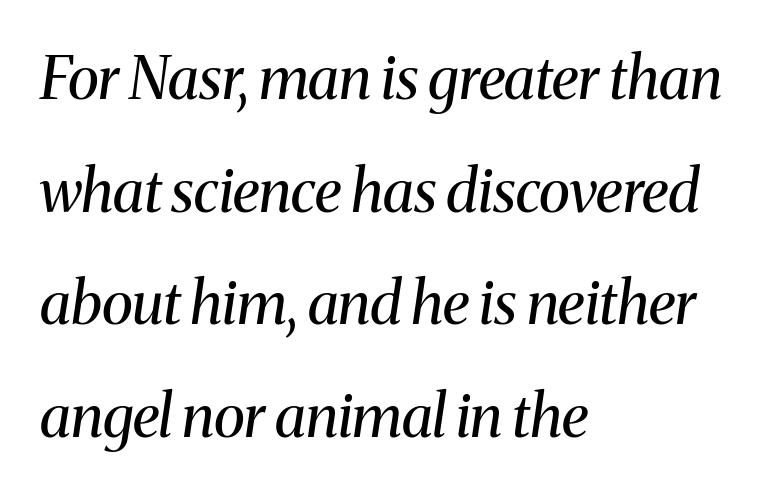
{"serif": "yes", "italic": "yes", "lean": "right", "slant_degrees": 8, "bold": "no", "weight": "regular", "width": "normal", "stroke_contrast": "medium", "x_height": "medium", "monospaced": "no", "underline": "no", "align": "left", "line_spacing": "loose", "line_spacing_ratio": 1.91, "letter_spacing": "normal", "letter_spacing_em": 0.0, "glyph_px": 59}
